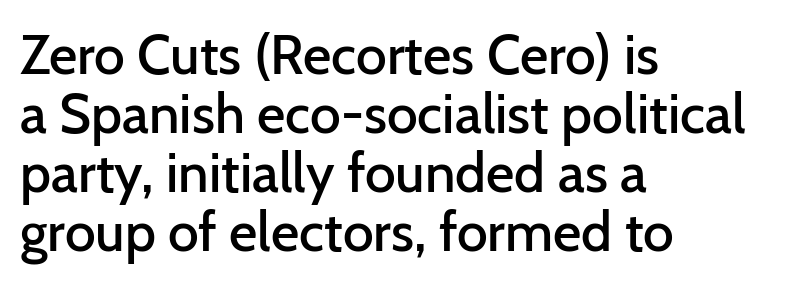
This rendering features lettering with no underline. You can tell it's not italic because the verticals are truly vertical. Each glyph is drawn with semibold strokes, heavier than normal yet not fully bold. Is this a sans? Yes — the strokes have no serifs. Whoever set this chose condensed vertical rhythm over breathing room. Varying glyph widths throughout — classic text-font behaviour.
